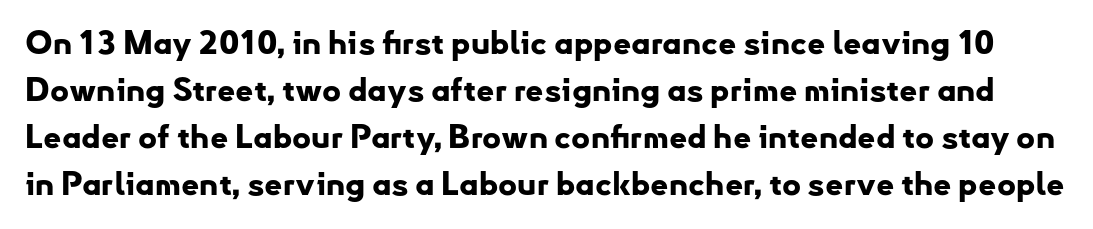
{"serif": "no", "italic": "no", "bold": "yes", "weight": "bold", "width": "normal", "stroke_contrast": "low", "x_height": "small", "monospaced": "no", "underline": "no", "line_spacing": "normal", "line_spacing_ratio": 1.47, "letter_spacing": "normal", "letter_spacing_em": 0.0, "glyph_px": 32}
